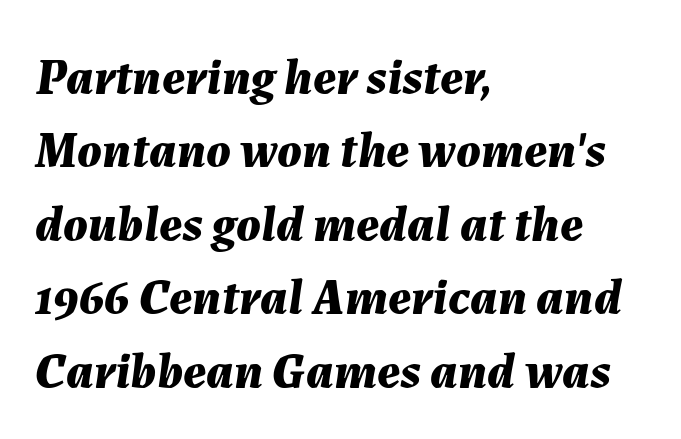
Q: Is the text bold? A: Yes.
Q: Is the text italic (slanted)? A: Yes, it leans right by about 7 degrees.
Q: Is the text underlined? A: No.
Q: How is the paragraph aligned? A: Left-aligned.
Q: Is the spacing between letters normal or unusually wide? A: Normal.
Q: Is the spacing between lines tight, normal or loose? A: Normal.
Q: Width (condensed, normal, or wide)? A: Normal.
Q: Stroke contrast? A: Medium.
Q: x-height? A: Medium.
Q: Monospaced? A: No.
